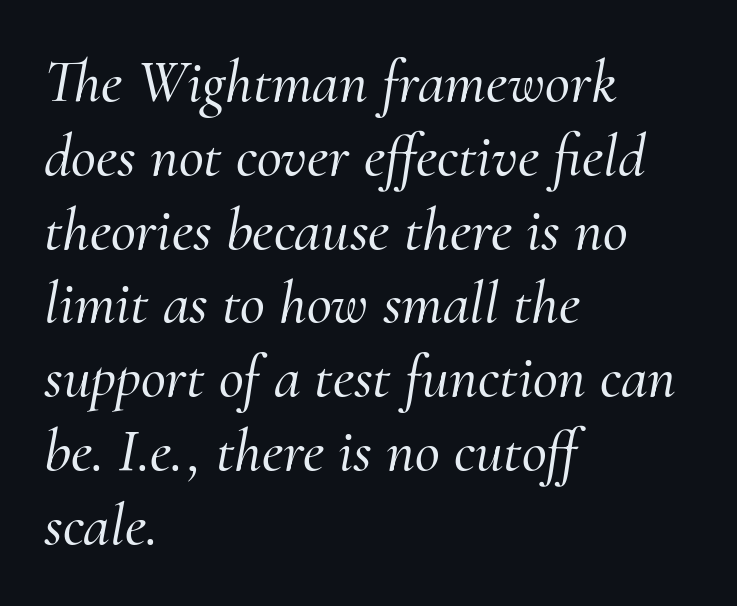
{"serif": "yes", "italic": "yes", "lean": "right", "slant_degrees": 10, "width": "normal", "stroke_contrast": "medium", "x_height": "small", "monospaced": "no", "underline": "no", "align": "left", "line_spacing_ratio": 1.21, "letter_spacing": "normal", "letter_spacing_em": 0.0, "glyph_px": 61}
